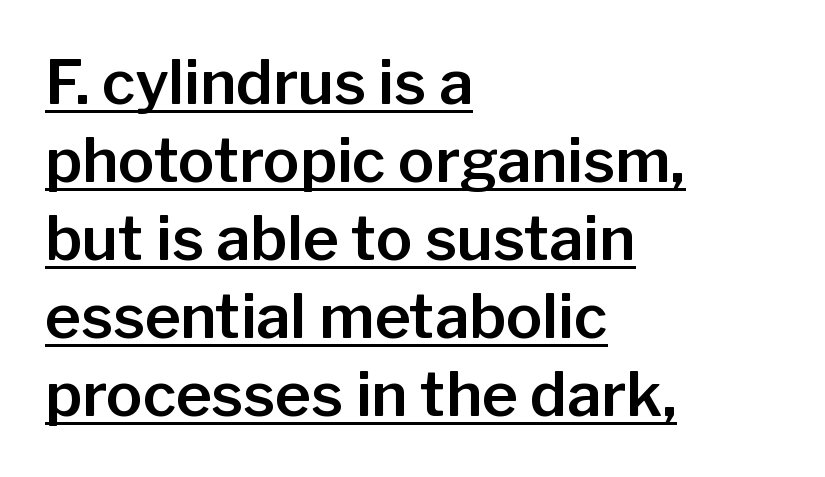
Q: Is the text italic (slanted)? A: No, it is upright.
Q: Is the typeface a serif or a sans-serif typeface? A: Sans-serif.
Q: Is the text underlined? A: Yes.
Q: How is the paragraph aligned? A: Left-aligned.
Q: Is the spacing between letters normal or unusually wide? A: Normal.
Q: Is the spacing between lines tight, normal or loose? A: Normal.
Q: Width (condensed, normal, or wide)? A: Normal.
Q: Stroke contrast? A: Low.
Q: x-height? A: Medium.
Q: Monospaced? A: No.
